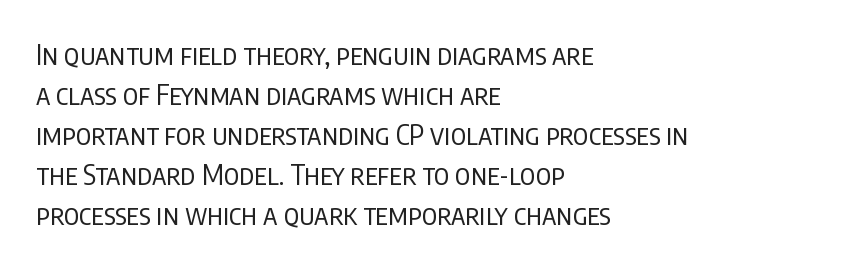
The image shows 28 px regular-weight, condensed sans-serif type, upright; set left-aligned, normal line spacing (1.43x), normal letter spacing, not underlined; low stroke contrast and a large x-height.
